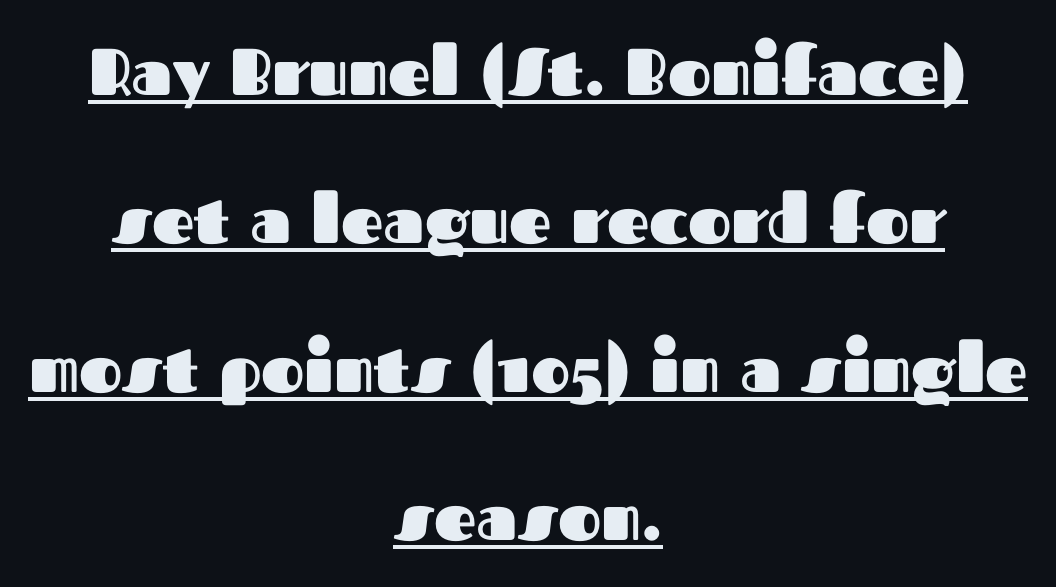
The image shows 66 px heavy sans-serif type, upright; set centered, loose line spacing (2.25x), normal letter spacing, underlined; medium stroke contrast and a medium x-height.
